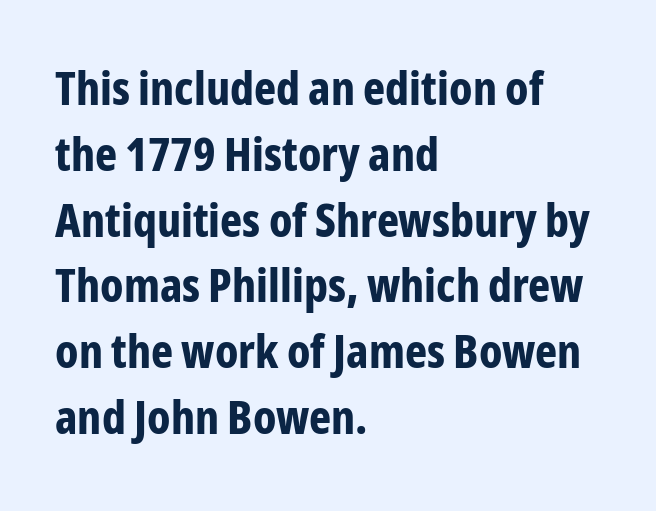
Q: Is the text bold? A: Yes.
Q: Is the text italic (slanted)? A: No, it is upright.
Q: Is the typeface a serif or a sans-serif typeface? A: Sans-serif.
Q: Is the text underlined? A: No.
Q: How is the paragraph aligned? A: Left-aligned.
Q: Is the spacing between letters normal or unusually wide? A: Normal.
Q: Is the spacing between lines tight, normal or loose? A: Normal.
Q: Width (condensed, normal, or wide)? A: Condensed.
Q: Stroke contrast? A: Low.
Q: x-height? A: Medium.
Q: Monospaced? A: No.
